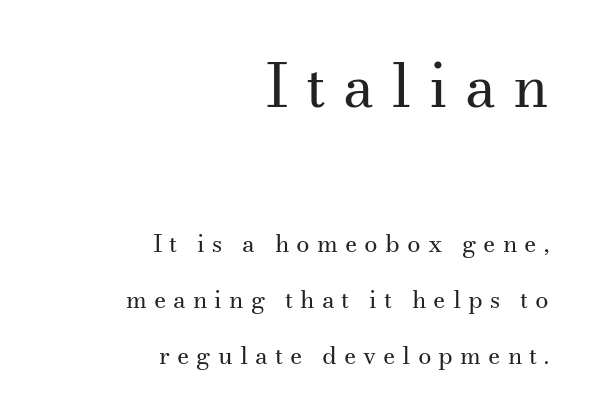
The image shows 59 px regular-weight serif type, upright; set right-aligned, loose line spacing (2.33x), unusually wide letter spacing (+0.29 em), not underlined; the first (top) block is 2.46x larger; medium stroke contrast and a small x-height.
